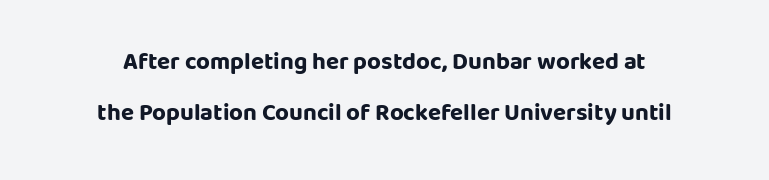
Q: Is the text bold? A: Yes.
Q: Is the text italic (slanted)? A: No, it is upright.
Q: Is the text underlined? A: No.
Q: How is the paragraph aligned? A: Centered.
Q: Is the spacing between letters normal or unusually wide? A: Normal.
Q: Is the spacing between lines tight, normal or loose? A: Loose.
